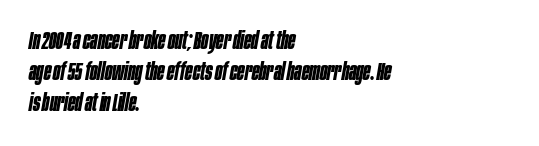
{"italic": "yes", "lean": "right", "slant_degrees": 10, "bold": "yes", "underline": "no", "align": "left", "line_spacing": "normal", "line_spacing_ratio": 1.29, "letter_spacing": "normal", "letter_spacing_em": 0.0, "glyph_px": 24}
